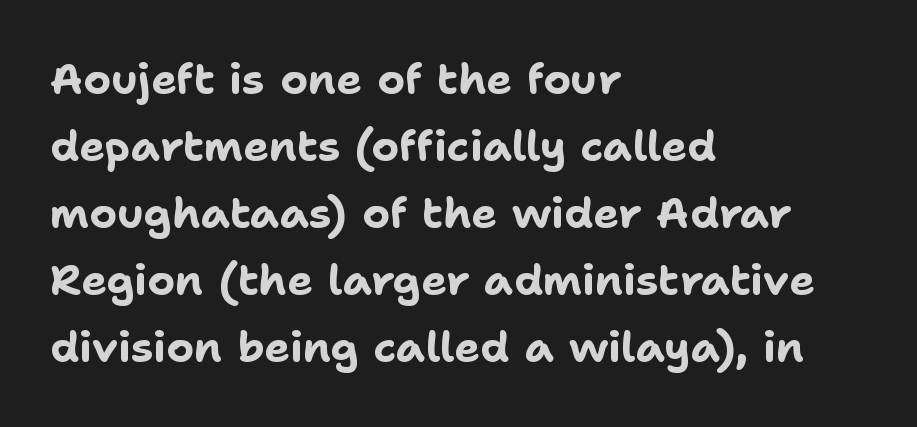
Q: Is the text bold? A: Yes.
Q: Is the text italic (slanted)? A: No, it is upright.
Q: Is the typeface a serif or a sans-serif typeface? A: Sans-serif.
Q: Is the text underlined? A: No.
Q: How is the paragraph aligned? A: Left-aligned.
Q: Is the spacing between letters normal or unusually wide? A: Normal.
Q: Is the spacing between lines tight, normal or loose? A: Normal.
Q: Width (condensed, normal, or wide)? A: Normal.
Q: Stroke contrast? A: Low.
Q: x-height? A: Medium.
Q: Monospaced? A: No.
